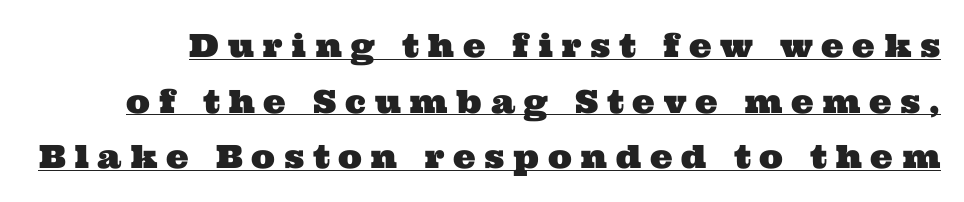
{"serif": "yes", "width": "wide", "stroke_contrast": "medium", "x_height": "medium", "monospaced": "no", "underline": "yes", "line_spacing_ratio": 1.74, "letter_spacing": "wide", "letter_spacing_em": 0.27, "glyph_px": 32}
